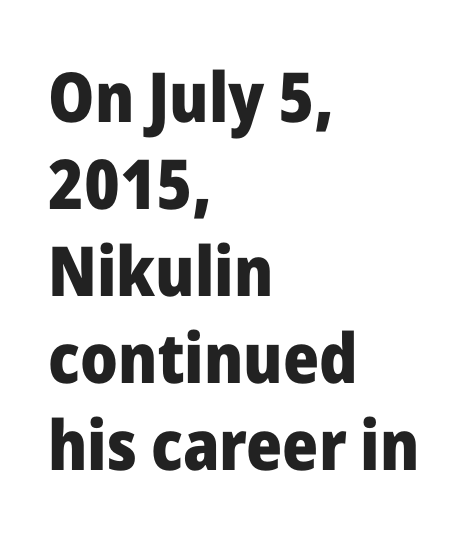
{"serif": "no", "italic": "no", "bold": "yes", "weight": "heavy", "width": "normal", "stroke_contrast": "low", "x_height": "medium", "monospaced": "no", "underline": "no", "align": "left", "line_spacing": "normal", "line_spacing_ratio": 1.26, "letter_spacing": "normal", "letter_spacing_em": 0.0, "glyph_px": 69}
